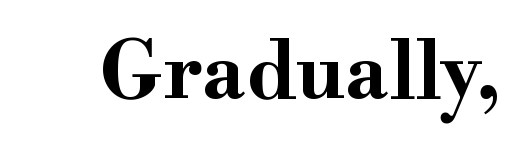
Caption: bold face, heavy strokes. Characters remain perfectly vertical along every line. The rendering uses natural spacing where letterforms have individual widths. In terms of letterform style, serifs are clearly present. This rendering leaves character spacing at its baseline value.
